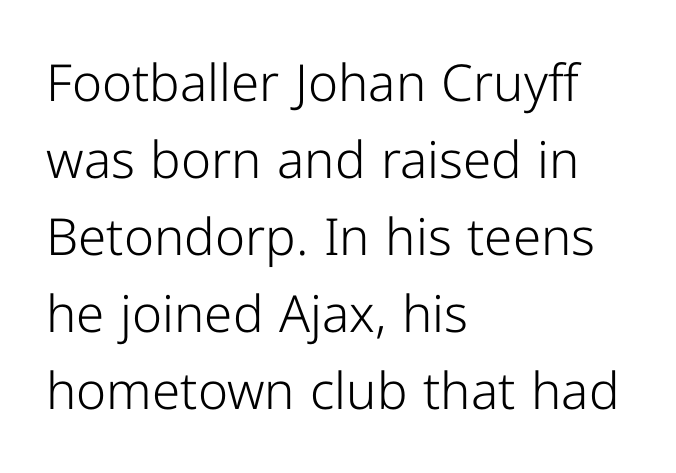
{"serif": "no", "italic": "no", "bold": "no", "weight": "light", "width": "normal", "stroke_contrast": "low", "x_height": "medium", "monospaced": "no", "underline": "no", "align": "left", "line_spacing": "normal", "line_spacing_ratio": 1.51, "letter_spacing": "normal", "letter_spacing_em": 0.0, "glyph_px": 51}
